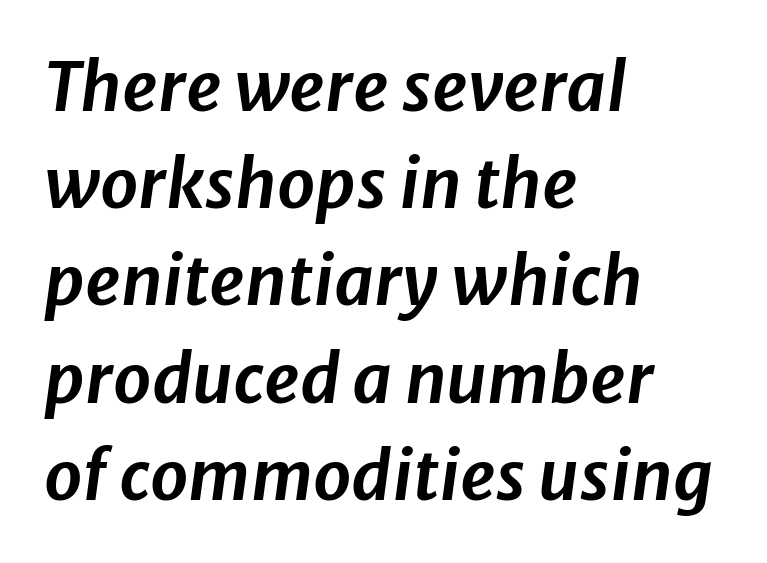
The image shows 68 px text type, italic (leaning right); set left-aligned, normal line spacing (1.43x), normal letter spacing, not underlined; low stroke contrast and a medium x-height.
